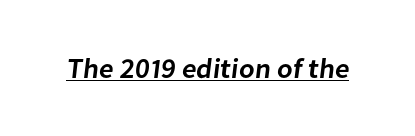
The image shows 28 px semibold sans-serif type; set normal letter spacing, underlined; low stroke contrast and a medium x-height.
